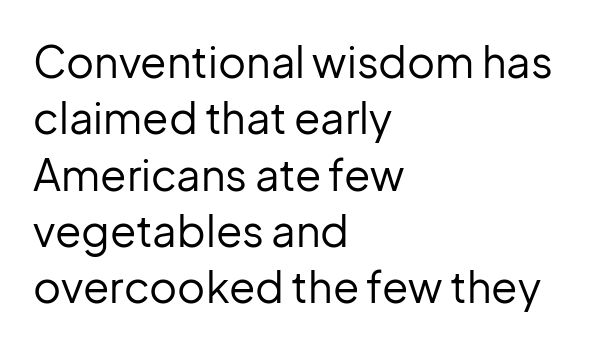
{"serif": "no", "italic": "no", "bold": "no", "weight": "regular", "width": "normal", "stroke_contrast": "low", "x_height": "medium", "monospaced": "no", "underline": "no", "align": "left", "line_spacing": "normal", "line_spacing_ratio": 1.31, "letter_spacing": "normal", "letter_spacing_em": 0.0, "glyph_px": 43}
